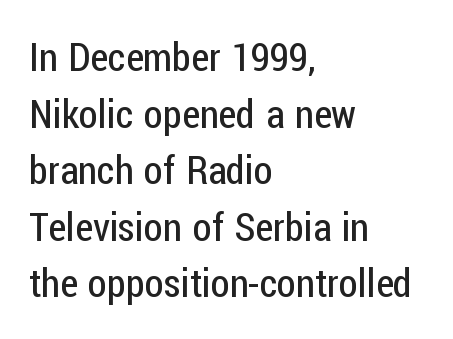
Does the copy run flush right? No — it runs flush left. This sample has the flowing, uneven cadence of proportional lettering. Check where the strokes stop: nothing finishes them off — pure sans. Bold? No — there's no thickening of the strokes.
